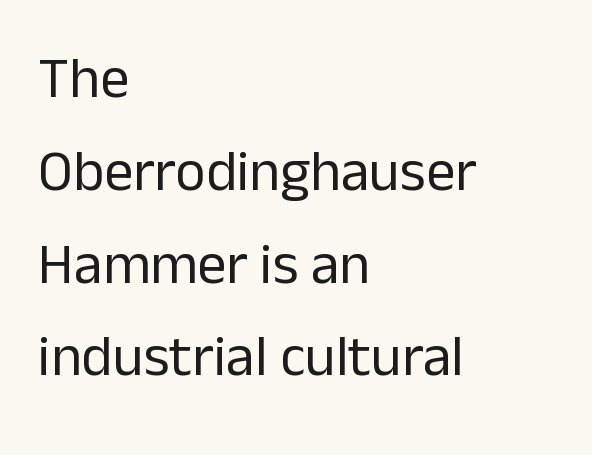
Q: Is the text bold? A: No.
Q: Is the text italic (slanted)? A: No, it is upright.
Q: Is the typeface a serif or a sans-serif typeface? A: Sans-serif.
Q: Is the text underlined? A: No.
Q: How is the paragraph aligned? A: Left-aligned.
Q: Is the spacing between letters normal or unusually wide? A: Normal.
Q: Is the spacing between lines tight, normal or loose? A: Normal.
Q: Width (condensed, normal, or wide)? A: Normal.
Q: Stroke contrast? A: Low.
Q: x-height? A: Medium.
Q: Monospaced? A: No.
